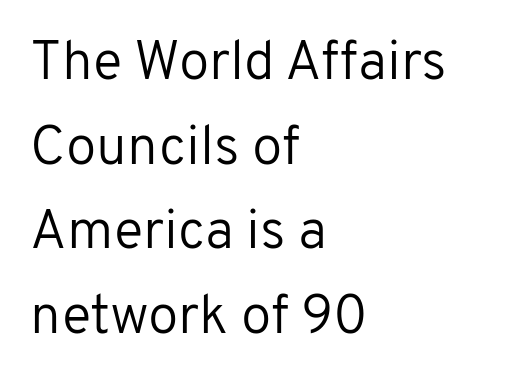
{"serif": "no", "italic": "no", "bold": "no", "weight": "regular", "width": "normal", "stroke_contrast": "low", "x_height": "medium", "monospaced": "no", "underline": "no", "align": "left", "line_spacing": "normal", "line_spacing_ratio": 1.54, "letter_spacing": "normal", "letter_spacing_em": 0.0, "glyph_px": 55}
